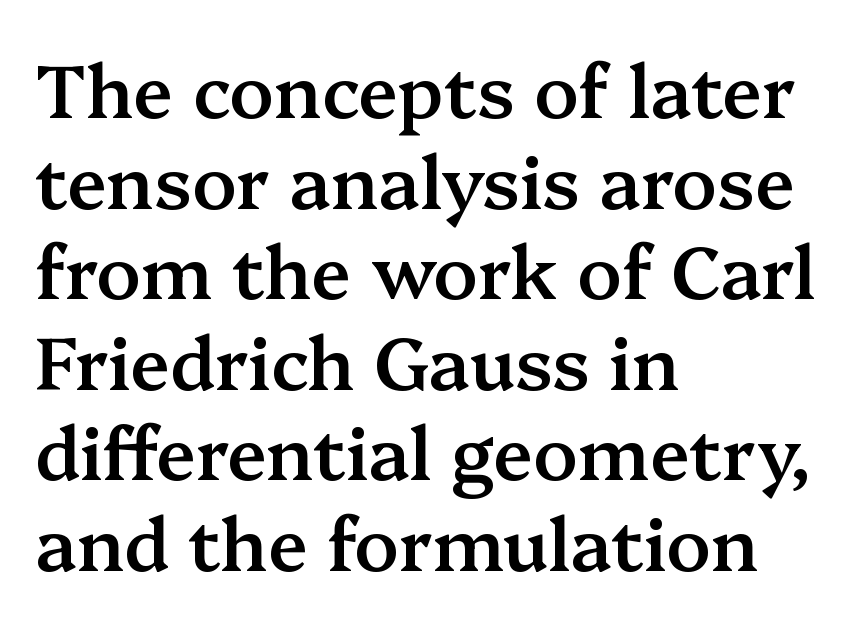
The image shows 73 px semibold serif type, upright; set left-aligned, line spacing 1.24x, normal letter spacing, not underlined; medium stroke contrast and a medium x-height.
